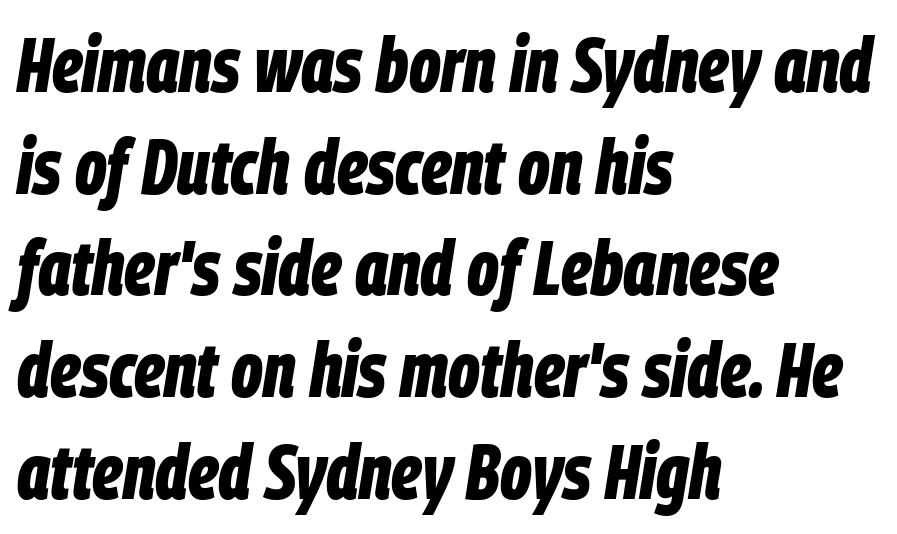
{"italic": "yes", "lean": "right", "slant_degrees": 9, "bold": "yes", "weight": "bold", "width": "condensed", "stroke_contrast": "low", "x_height": "large", "monospaced": "no", "underline": "no", "align": "left", "line_spacing": "normal", "line_spacing_ratio": 1.32, "letter_spacing": "normal", "letter_spacing_em": 0.0, "glyph_px": 77}
